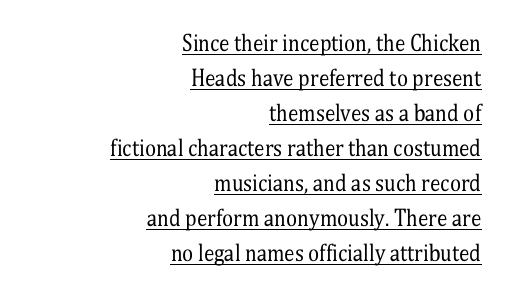
The image shows 21 px text type, upright; set right-aligned, normal line spacing (1.67x), normal letter spacing, underlined.
